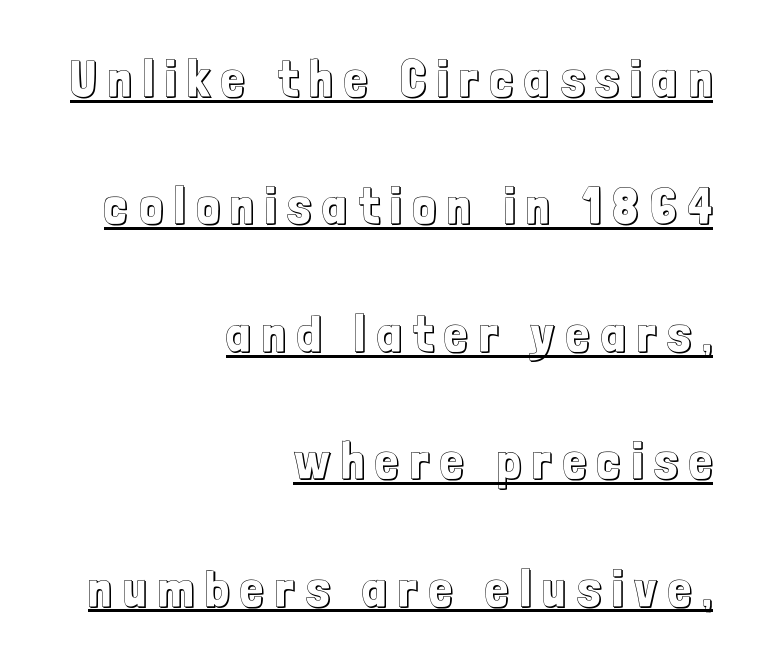
The image shows 52 px condensed type, upright; set right-aligned, loose line spacing (2.45x), unusually wide letter spacing (+0.22 em), underlined; a medium x-height.
